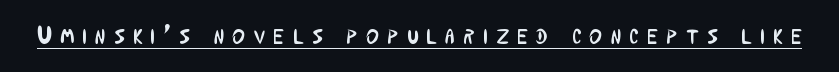
Q: Is the text bold? A: No.
Q: Is the text italic (slanted)? A: No, it is upright.
Q: Is the text underlined? A: Yes.
Q: Is the spacing between letters normal or unusually wide? A: Unusually wide.
